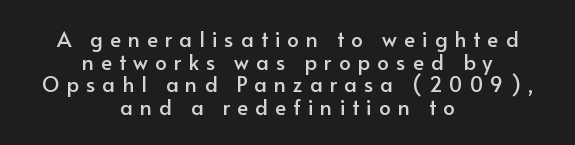
The image shows 21 px text type, upright; set centered, tight line spacing (1.08x), unusually wide letter spacing (+0.33 em), not underlined.
